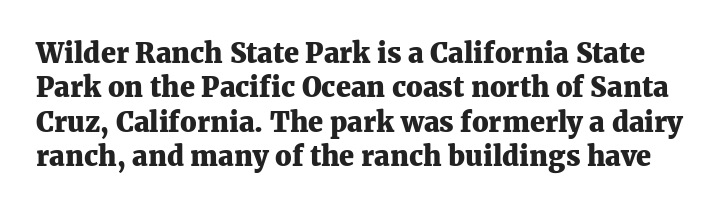
The image shows 27 px bold type, upright; set normal line spacing (1.27x), normal letter spacing, not underlined.
